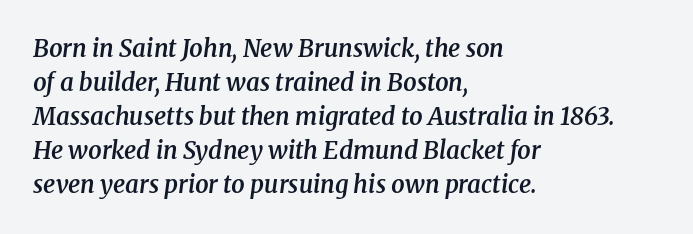
The image shows 24 px text type, italic (leaning right); set left-aligned, normal line spacing (1.42x), normal letter spacing, not underlined.
